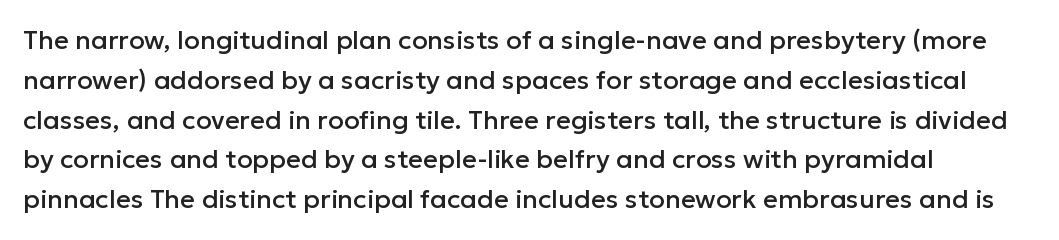
Q: Is the text italic (slanted)? A: No, it is upright.
Q: Is the text underlined? A: No.
Q: How is the paragraph aligned? A: Left-aligned.
Q: Is the spacing between letters normal or unusually wide? A: Normal.
Q: Is the spacing between lines tight, normal or loose? A: Normal.
